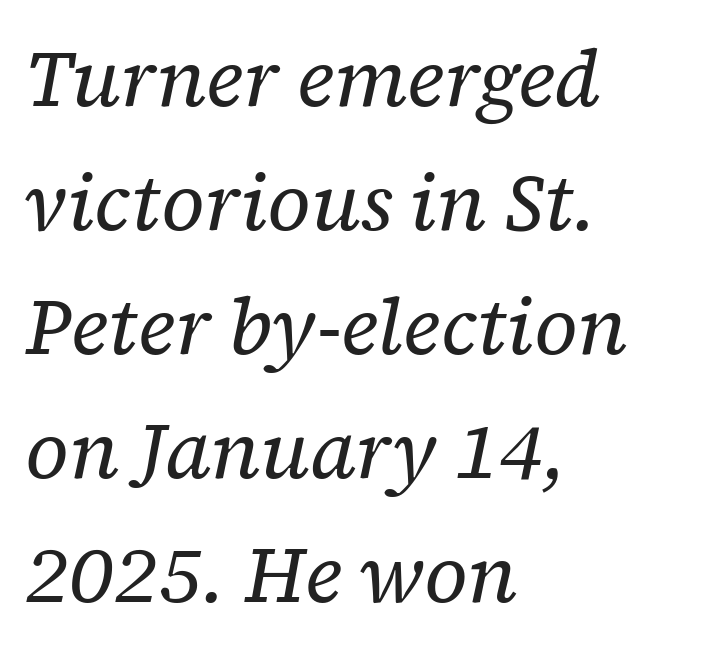
{"serif": "yes", "italic": "yes", "lean": "right", "slant_degrees": 12, "bold": "no", "weight": "regular", "width": "normal", "stroke_contrast": "low", "x_height": "medium", "monospaced": "no", "underline": "no", "align": "left", "line_spacing": "normal", "line_spacing_ratio": 1.57, "letter_spacing": "normal", "letter_spacing_em": 0.0, "glyph_px": 79}
